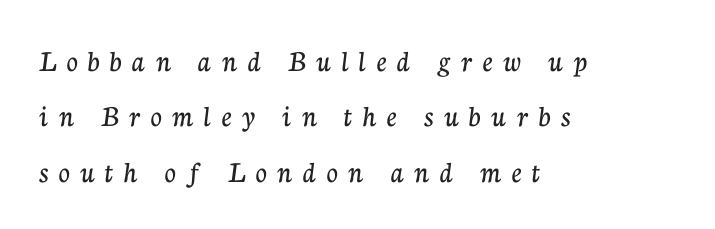
{"serif": "yes", "width": "normal", "stroke_contrast": "low", "x_height": "medium", "monospaced": "no", "underline": "no", "align": "left", "line_spacing_ratio": 1.79, "letter_spacing": "wide", "letter_spacing_em": 0.34, "glyph_px": 31}
